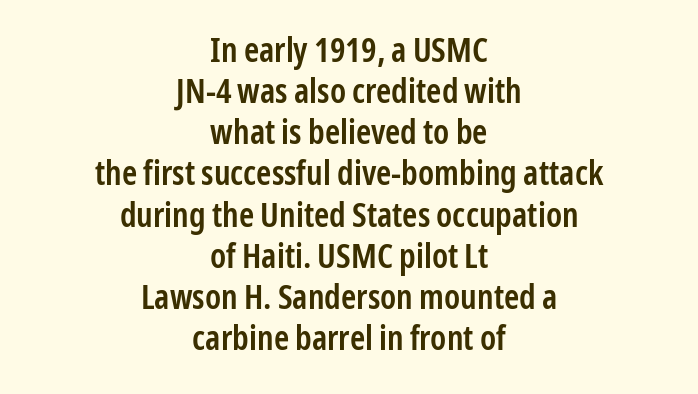
Do the letters lean? They stand straight. The tracking reads as untouched default to a designer's eye. I'd call this a sans setting — the letters go barefoot. Set as a demibold, roughly 600 on the weight scale. Casual observation: everything's sitting right in the middle.
